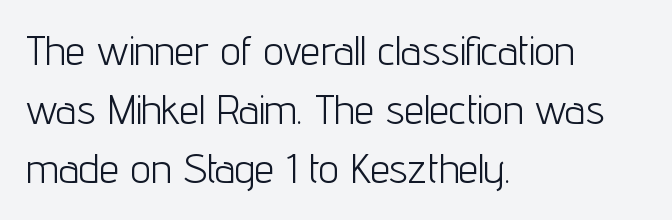
I'd call this a sans setting — the letters go barefoot. This rendering features lettering with no underline. In terms of posture, this sample is upright. Stems and bowls with no extra thickness — not bold.
